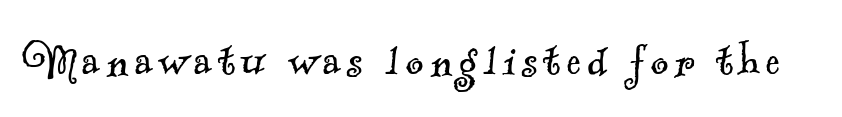
Clear beneath every line of the passage. Vertical stems look standard width or narrower in stroke. Character widths vary here, with narrow letters taking less room than wide ones. Stroke terminals: seriffed.
